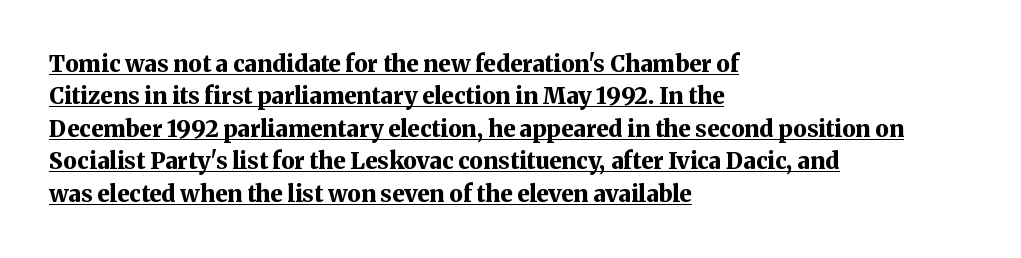
{"italic": "no", "bold": "yes", "underline": "yes", "align": "left", "line_spacing": "normal", "line_spacing_ratio": 1.41, "letter_spacing": "normal", "letter_spacing_em": 0.0, "glyph_px": 23}
